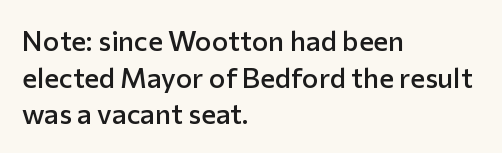
Quick note: not italic, upright. The lines sit at an ordinary, default distance from one another. Here the designer chose a conventional face with non-uniform glyph widths. This rendering uses left alignment, leaving the right contour irregular.
